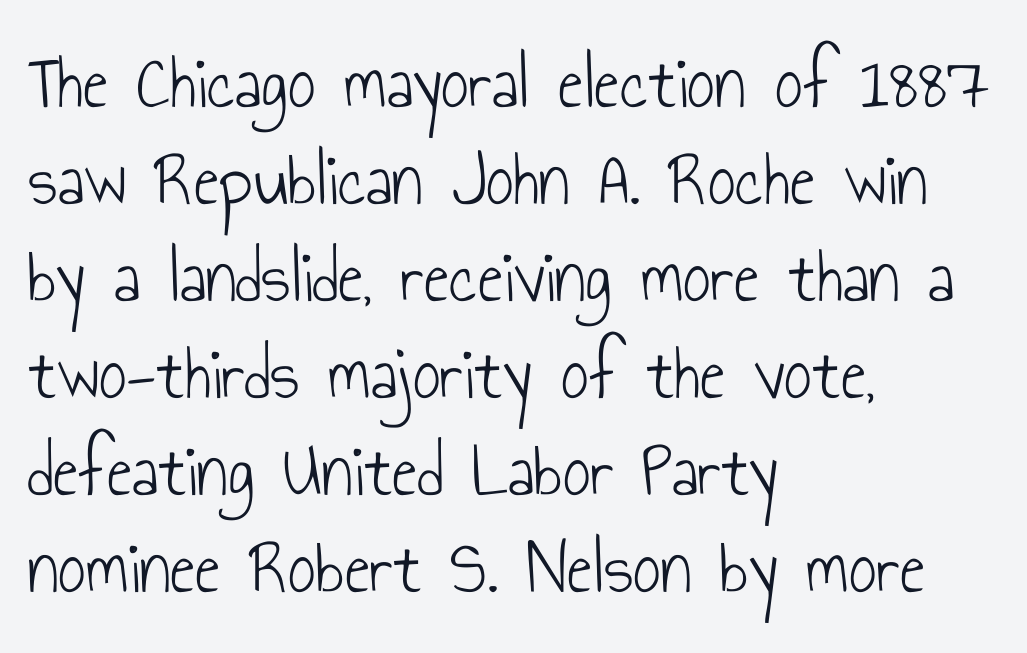
Q: Is the text bold? A: No.
Q: Is the text italic (slanted)? A: No, it is upright.
Q: Is the typeface a serif or a sans-serif typeface? A: Sans-serif.
Q: Is the text underlined? A: No.
Q: How is the paragraph aligned? A: Left-aligned.
Q: Is the spacing between letters normal or unusually wide? A: Normal.
Q: Is the spacing between lines tight, normal or loose? A: Normal.
Q: Width (condensed, normal, or wide)? A: Condensed.
Q: Stroke contrast? A: Low.
Q: x-height? A: Small.
Q: Monospaced? A: No.
